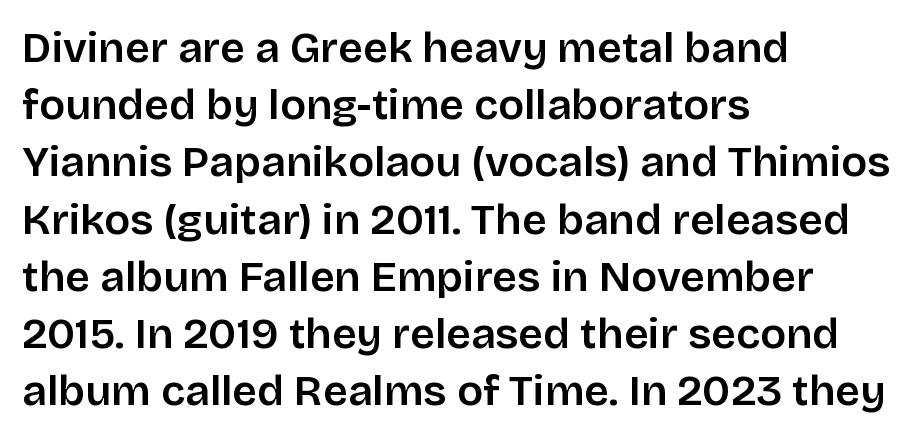
The image shows 43 px sans-serif type, upright; set left-aligned, normal line spacing (1.33x), normal letter spacing, not underlined; low stroke contrast and a large x-height.
